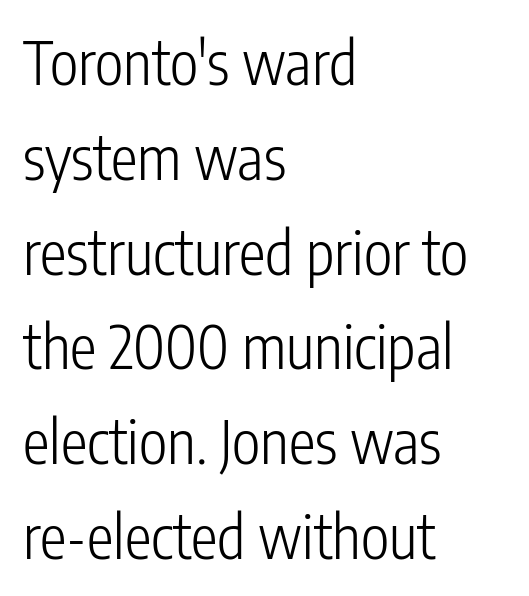
The image shows 60 px light, condensed sans-serif type, upright; set left-aligned, normal line spacing (1.58x), normal letter spacing, not underlined; low stroke contrast and a medium x-height.
